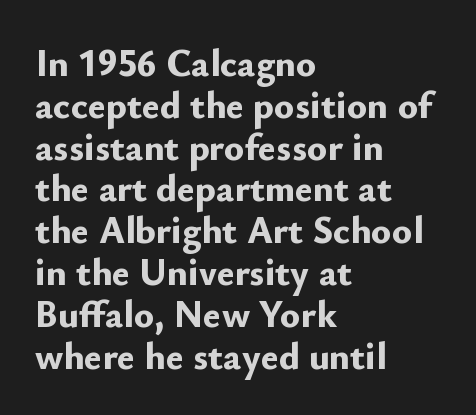
These lines keep a tight, regular rhythm from letter to letter. Cramped leading. Underlining? Definitely not there. Reading down the block, your eye returns to a fixed left position each line. Unlike a traditional serif, this face leaves its strokes unadorned.
